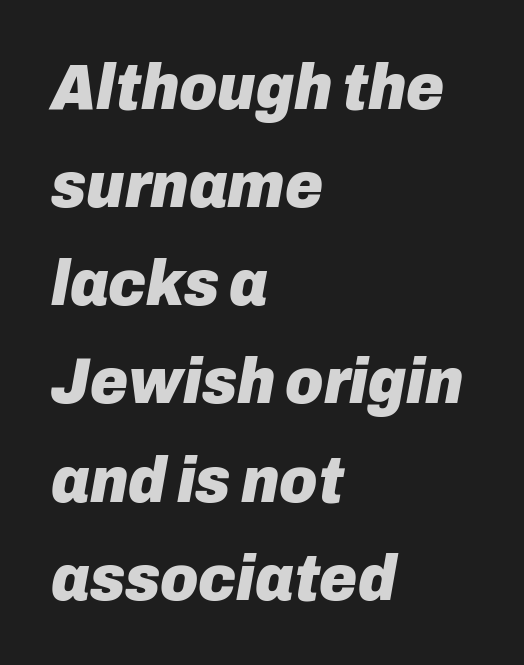
A typesetter would call this proportional, since set widths differ per character. The lines sit at an ordinary, default distance from one another. Typographic density is high because the face is bold. Line starts are locked; line ends wander. The horizontal fit of the characters is conventional and even. Type without underlining.
